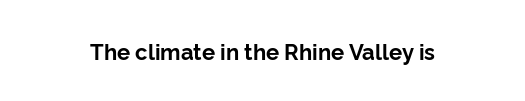
Q: Is the text bold? A: Yes.
Q: Is the text italic (slanted)? A: No, it is upright.
Q: Is the text underlined? A: No.
Q: Is the spacing between letters normal or unusually wide? A: Normal.
